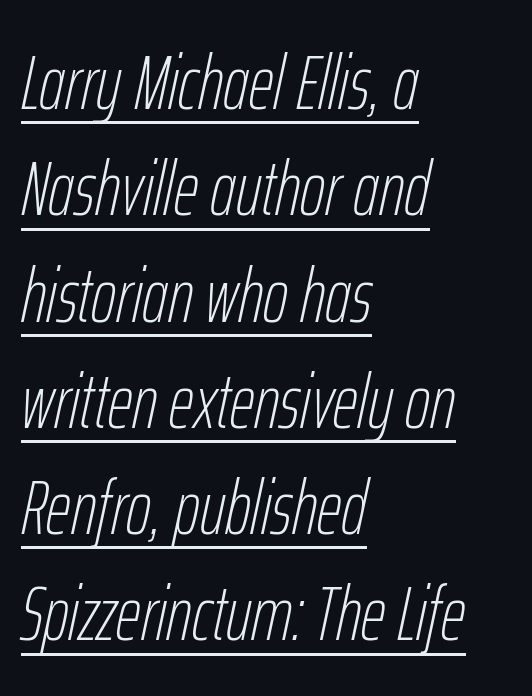
The characters are drawn with everyday or finer stroke widths. The text block is weighted toward the left margin, trailing off unevenly rightward. Underlined type. The tracking reads as untouched default to a designer's eye. Spacing verdict: proportional, widths tailored to each character. Rendered with sloped, italic letterforms.
